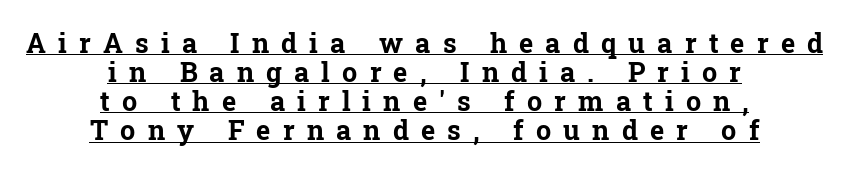
The image shows 27 px bold type, upright; set centered, tight line spacing (1.08x), unusually wide letter spacing (+0.45 em), underlined.
